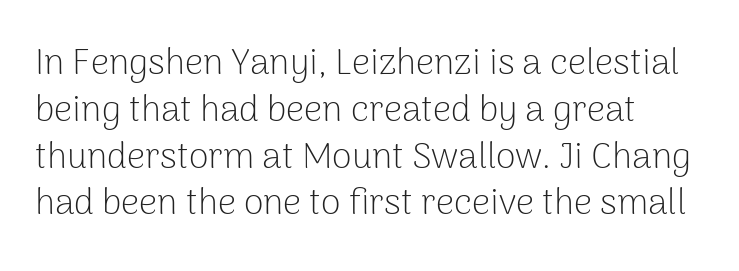
Q: Is the text bold? A: No.
Q: Is the text italic (slanted)? A: No, it is upright.
Q: Is the typeface a serif or a sans-serif typeface? A: Sans-serif.
Q: Is the text underlined? A: No.
Q: How is the paragraph aligned? A: Left-aligned.
Q: Is the spacing between letters normal or unusually wide? A: Normal.
Q: Is the spacing between lines tight, normal or loose? A: Normal.
Q: Width (condensed, normal, or wide)? A: Normal.
Q: Stroke contrast? A: Low.
Q: x-height? A: Medium.
Q: Monospaced? A: No.
